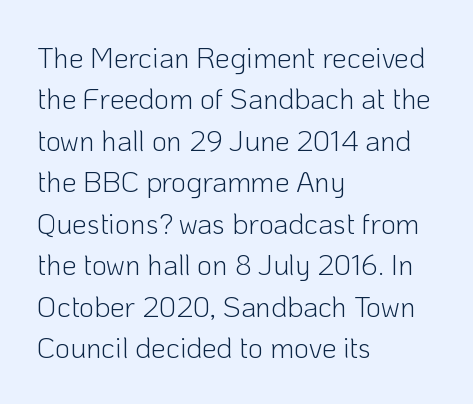
{"serif": "no", "italic": "no", "bold": "no", "weight": "light", "width": "normal", "stroke_contrast": "low", "x_height": "medium", "monospaced": "no", "underline": "no", "align": "left", "line_spacing": "normal", "line_spacing_ratio": 1.43, "letter_spacing": "normal", "letter_spacing_em": 0.0, "glyph_px": 29}
